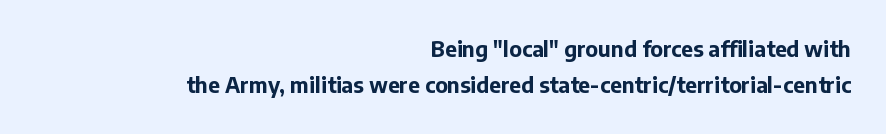
The image shows 21 px bold type, upright; set right-aligned, line spacing 1.72x, normal letter spacing, not underlined.
